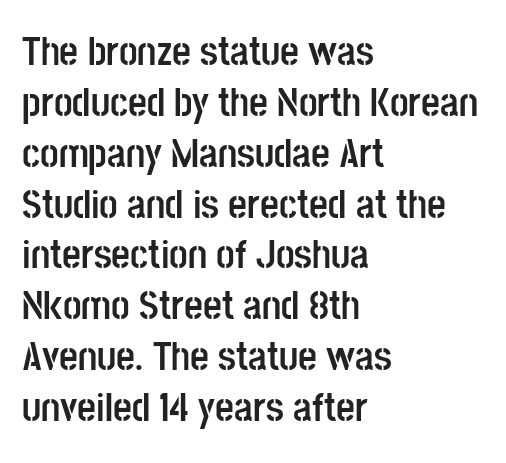
Q: Is the text bold? A: Yes.
Q: Is the text italic (slanted)? A: No, it is upright.
Q: Is the typeface a serif or a sans-serif typeface? A: Sans-serif.
Q: Is the text underlined? A: No.
Q: How is the paragraph aligned? A: Left-aligned.
Q: Is the spacing between letters normal or unusually wide? A: Normal.
Q: Width (condensed, normal, or wide)? A: Condensed.
Q: Stroke contrast? A: Low.
Q: x-height? A: Large.
Q: Monospaced? A: No.
